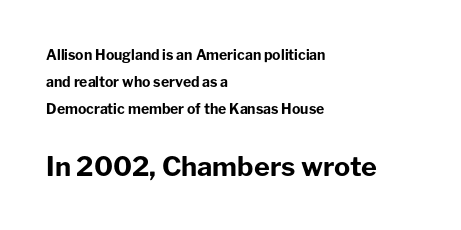
The face used here is rendered with its standard letterfit. Which of the two is more prominent by size? The second, at the bottom. The lettering stays uniformly vertical, giving the passage a roman look. Horizontal alignment here is leftward, the default for most running prose. Is the type bold? Yes — the strokes are clearly thick and heavy.
